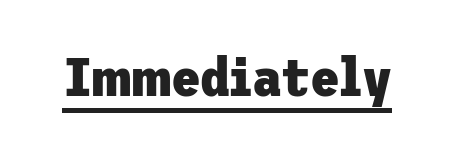
Q: Is the text bold? A: Yes.
Q: Is the text italic (slanted)? A: No, it is upright.
Q: Is the typeface a serif or a sans-serif typeface? A: Sans-serif.
Q: Is the text underlined? A: Yes.
Q: Is the spacing between letters normal or unusually wide? A: Normal.
Q: Width (condensed, normal, or wide)? A: Normal.
Q: Stroke contrast? A: Low.
Q: x-height? A: Medium.
